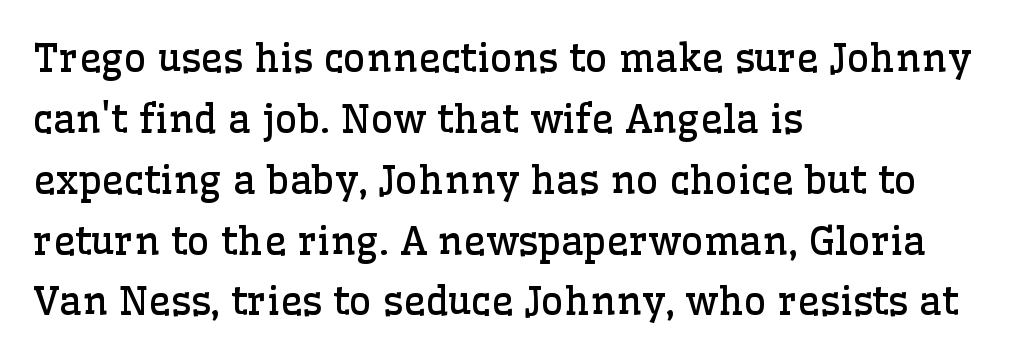
The image shows 39 px regular-weight serif type, upright; set left-aligned, normal line spacing (1.56x), normal letter spacing, not underlined; low stroke contrast and a medium x-height.
